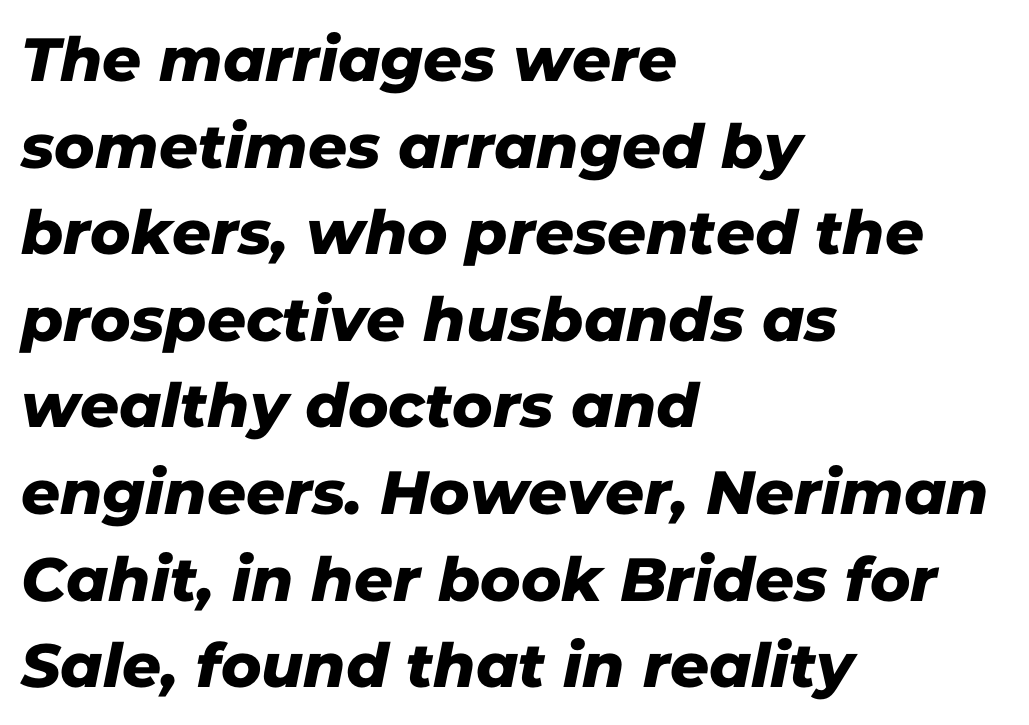
{"serif": "no", "width": "normal", "stroke_contrast": "low", "x_height": "medium", "monospaced": "no", "underline": "no", "align": "left", "line_spacing": "normal", "line_spacing_ratio": 1.42, "letter_spacing": "normal", "letter_spacing_em": 0.0, "glyph_px": 61}
